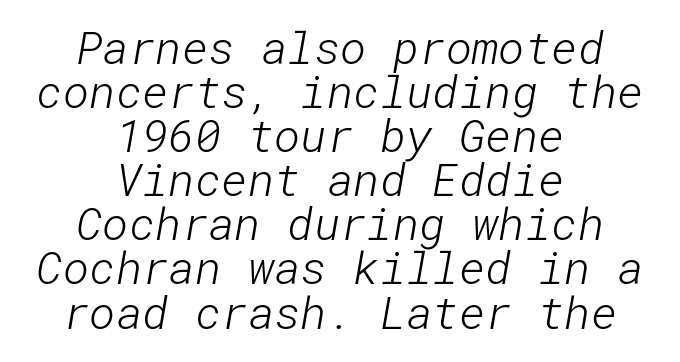
Glyph-to-glyph distance matches everyday printed text. Classification — sans serif. Unbolded letterforms with no extra heft. The lines are packed closely together with very little leading.
